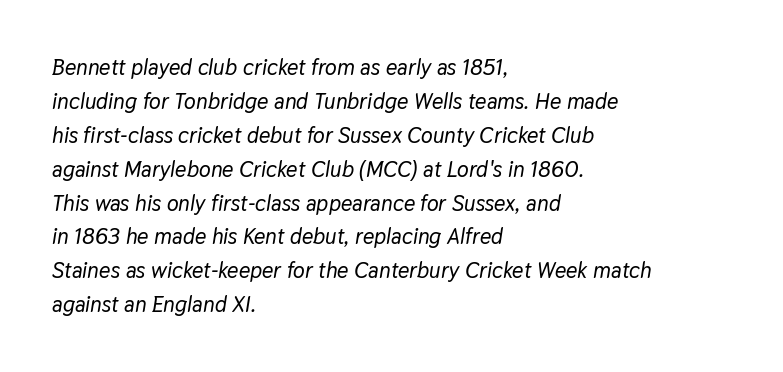
Q: Is the text italic (slanted)? A: Yes, it leans right by about 9 degrees.
Q: Is the text underlined? A: No.
Q: How is the paragraph aligned? A: Left-aligned.
Q: Is the spacing between letters normal or unusually wide? A: Normal.
Q: Is the spacing between lines tight, normal or loose? A: Normal.
